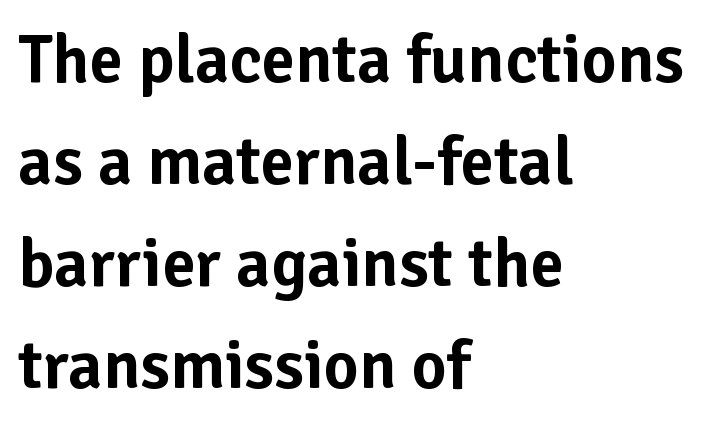
Regarding serifs, this sample does without them. A typesetter would call this leading conventional body-copy spacing. Typeset ragged right — the left edge is the straight one. Rule under the text: the space is simply empty.
